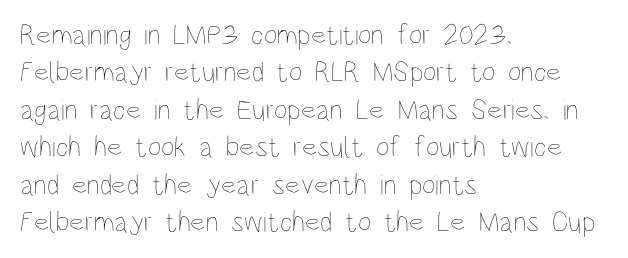
Q: Is the text bold? A: No.
Q: Is the text italic (slanted)? A: No, it is upright.
Q: Is the text underlined? A: No.
Q: How is the paragraph aligned? A: Left-aligned.
Q: Is the spacing between letters normal or unusually wide? A: Normal.
Q: Is the spacing between lines tight, normal or loose? A: Normal.
Q: Width (condensed, normal, or wide)? A: Condensed.
Q: Stroke contrast? A: Low.
Q: x-height? A: Large.
Q: Monospaced? A: No.
